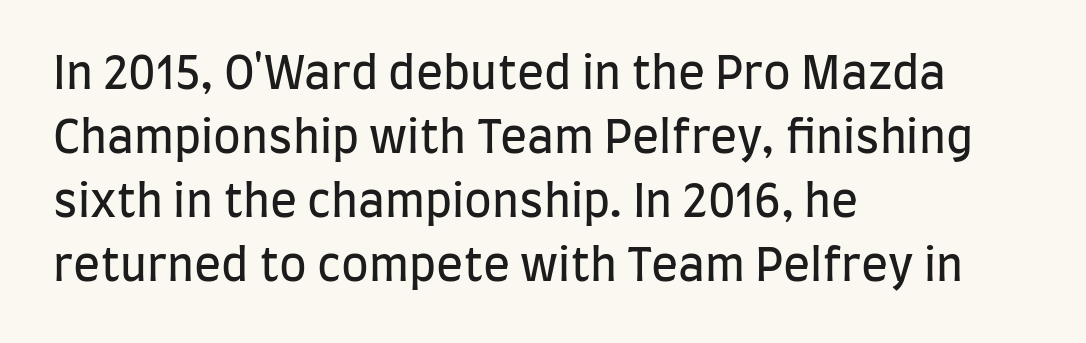
{"serif": "no", "italic": "no", "bold": "no", "weight": "regular", "width": "condensed", "stroke_contrast": "low", "x_height": "large", "monospaced": "no", "underline": "no", "align": "left", "line_spacing": "normal", "line_spacing_ratio": 1.42, "letter_spacing": "normal", "letter_spacing_em": 0.0, "glyph_px": 45}
